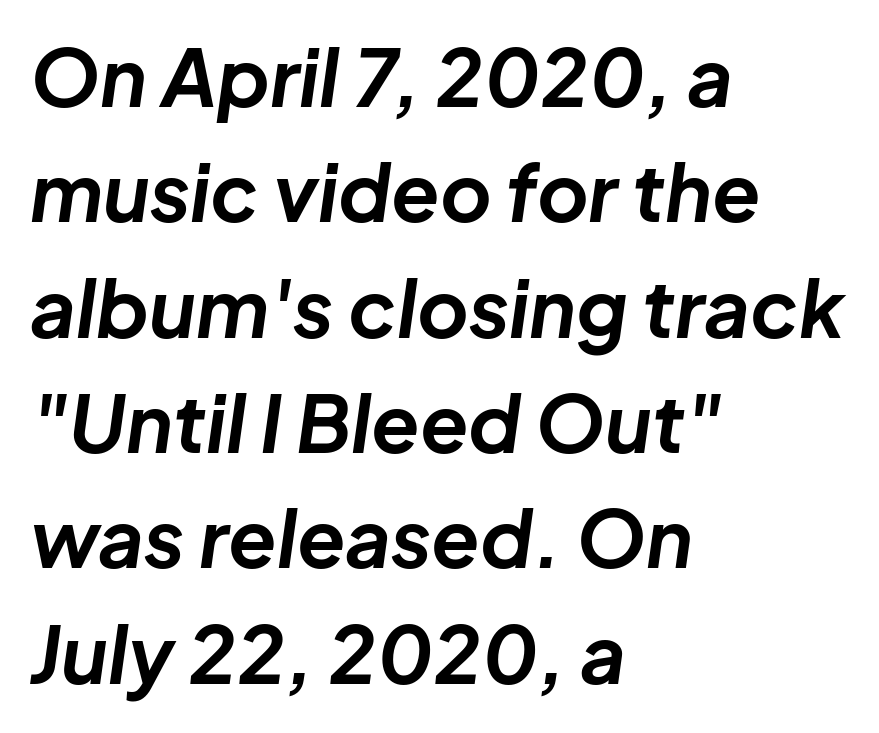
Rows of type keep a routine distance in the vertical direction. Here the designer chose a conventional face with non-uniform glyph widths. Thick stems and heavy bowls — unmistakably bold. The strip under each line holds only bare page. Is the type slanted? Yes — the strokes lean at a clear angle.
